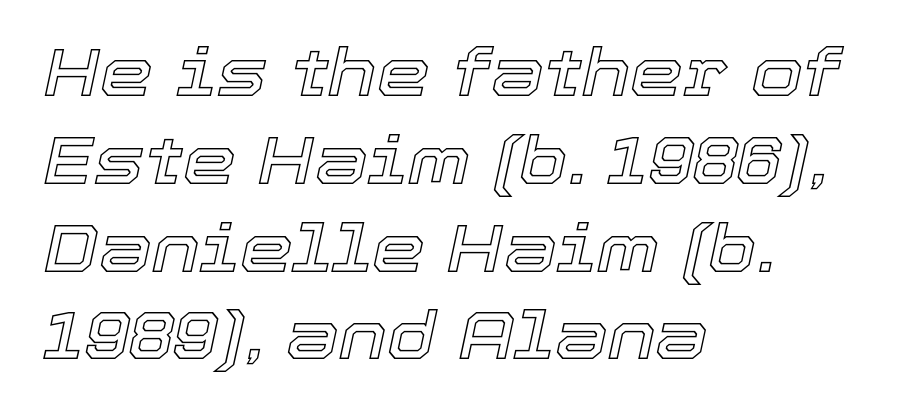
Q: Is the text italic (slanted)? A: Yes, it leans right by about 12 degrees.
Q: Is the text underlined? A: No.
Q: How is the paragraph aligned? A: Left-aligned.
Q: Is the spacing between letters normal or unusually wide? A: Normal.
Q: Is the spacing between lines tight, normal or loose? A: Normal.
Q: Width (condensed, normal, or wide)? A: Normal.
Q: x-height? A: Medium.
Q: Monospaced? A: No.
